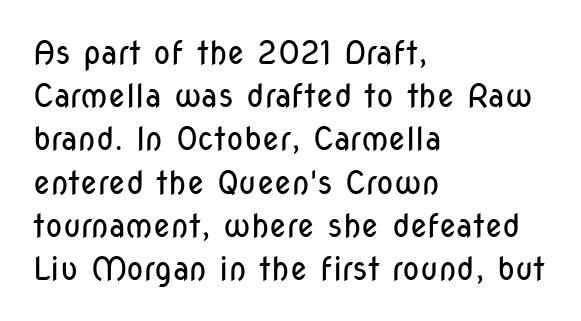
Vertically, the passage feels balanced, rows spaced as you'd expect. Serifs: no, the terminals of the letterforms are clean. You could not count columns in this text — the font is proportionally spaced. Look at the tracking — it's just the regular setting, nothing added.
